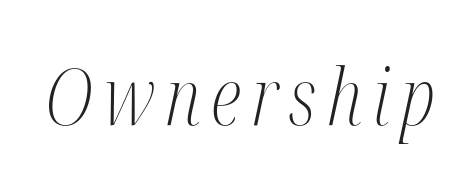
The image shows 79 px light, condensed serif type, italic (leaning right); set not underlined; medium stroke contrast and a medium x-height.
